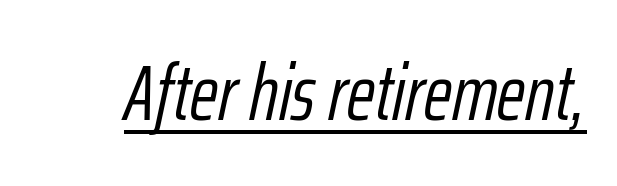
{"italic": "yes", "lean": "right", "slant_degrees": 12, "bold": "no", "weight": "light", "width": "condensed", "stroke_contrast": "low", "x_height": "medium", "monospaced": "no", "underline": "yes", "letter_spacing": "normal", "letter_spacing_em": 0.0, "glyph_px": 78}
